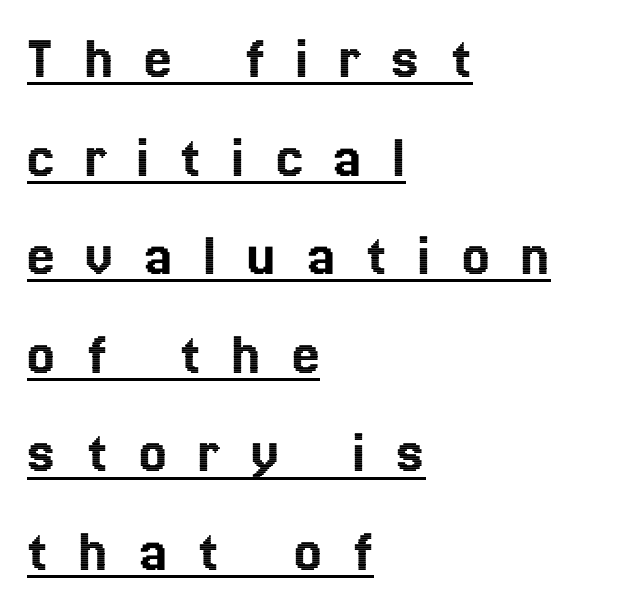
Every stem runs plumb, perpendicular to the baseline. The passage shown has open, widely tracked lettering throughout. Glance below the letters and you will spot a drawn line. Do the characters align in a grid? No, the font is proportional. The rendering anchors every line to the left-hand side. Notice how descenders clear the ascenders below comfortably — that's standard leading.
